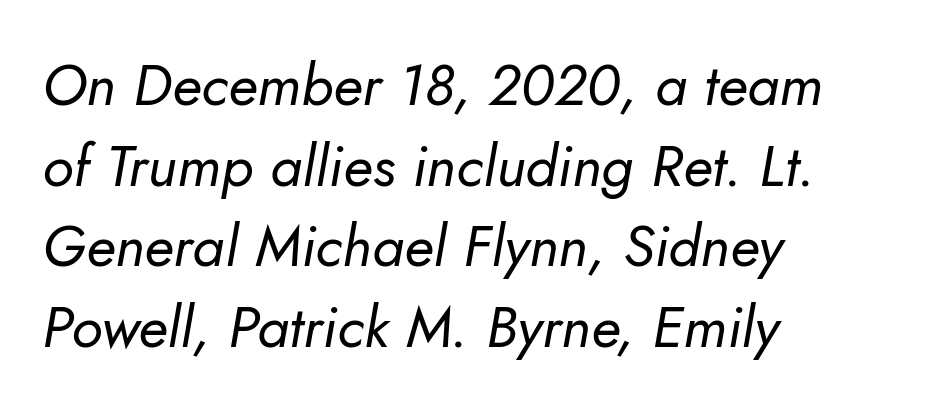
{"italic": "yes", "lean": "right", "slant_degrees": 5, "bold": "no", "weight": "regular", "width": "normal", "stroke_contrast": "low", "x_height": "small", "monospaced": "no", "underline": "no", "align": "left", "line_spacing": "normal", "line_spacing_ratio": 1.39, "letter_spacing": "normal", "letter_spacing_em": 0.0, "glyph_px": 58}
